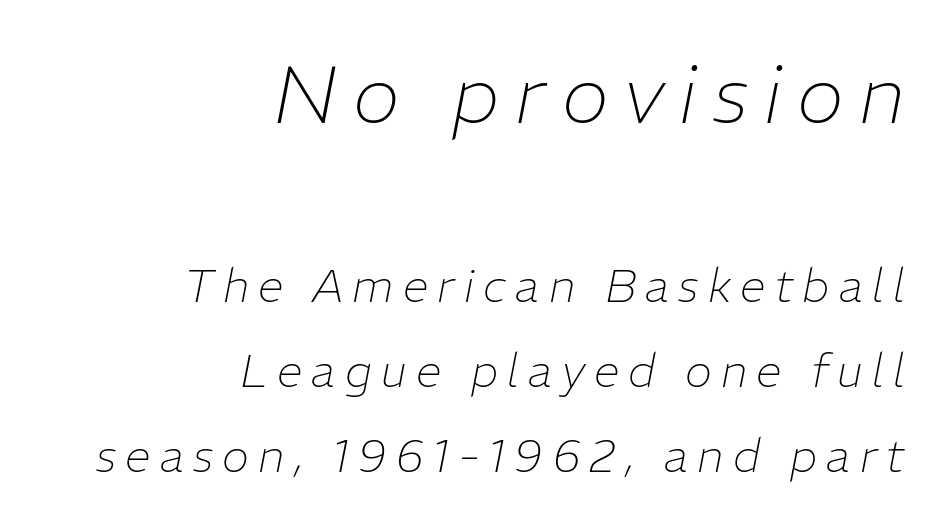
Q: Is the text bold? A: No.
Q: Is the text italic (slanted)? A: Yes, it leans right by about 11 degrees.
Q: Is the text underlined? A: No.
Q: How is the paragraph aligned? A: Right-aligned.
Q: Is the spacing between letters normal or unusually wide? A: Unusually wide.
Q: Which block of text is set in a larger size, the first (top) or the second (bottom)? A: The first (top) one.
Q: Width (condensed, normal, or wide)? A: Normal.
Q: Stroke contrast? A: Low.
Q: x-height? A: Medium.
Q: Monospaced? A: No.
